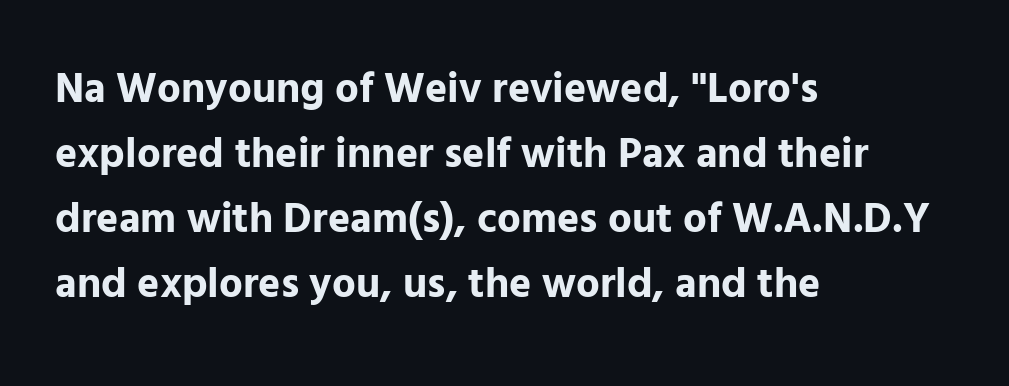
{"serif": "no", "italic": "no", "bold": "yes", "weight": "bold", "width": "normal", "stroke_contrast": "low", "x_height": "medium", "monospaced": "no", "underline": "no", "align": "left", "line_spacing": "normal", "line_spacing_ratio": 1.55, "letter_spacing": "normal", "letter_spacing_em": 0.0, "glyph_px": 42}
